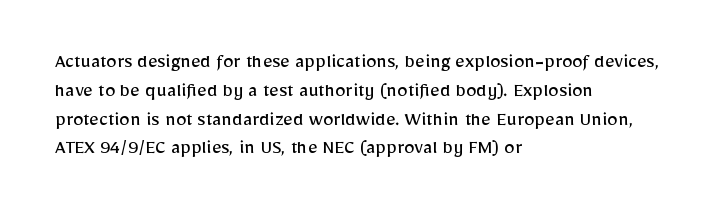
Q: Is the text bold? A: No.
Q: Is the text italic (slanted)? A: No, it is upright.
Q: Is the text underlined? A: No.
Q: How is the paragraph aligned? A: Left-aligned.
Q: Is the spacing between letters normal or unusually wide? A: Normal.
Q: Is the spacing between lines tight, normal or loose? A: Normal.
